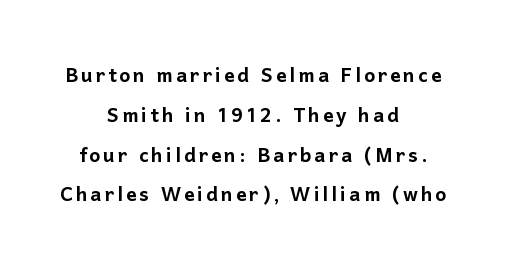
The image shows 26 px text type, upright; set centered, normal line spacing (1.53x), not underlined.
